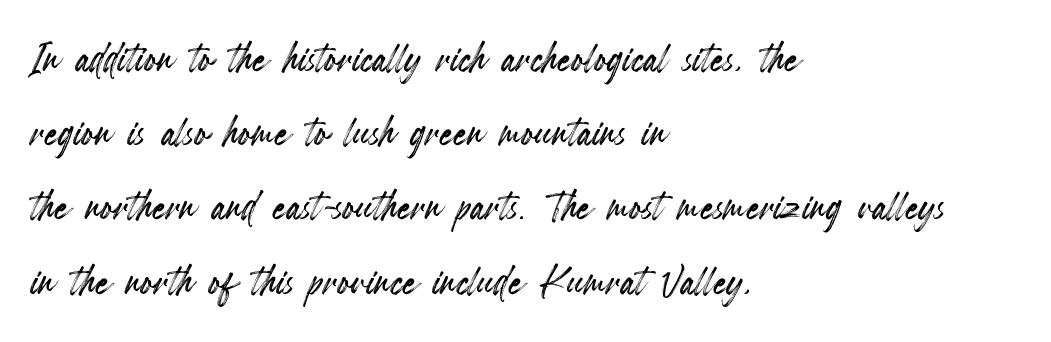
Where is the straight margin? On the left. Summary of vertical rhythm: regular, with standard interline spacing. The tracking reads as untouched default to a designer's eye.
